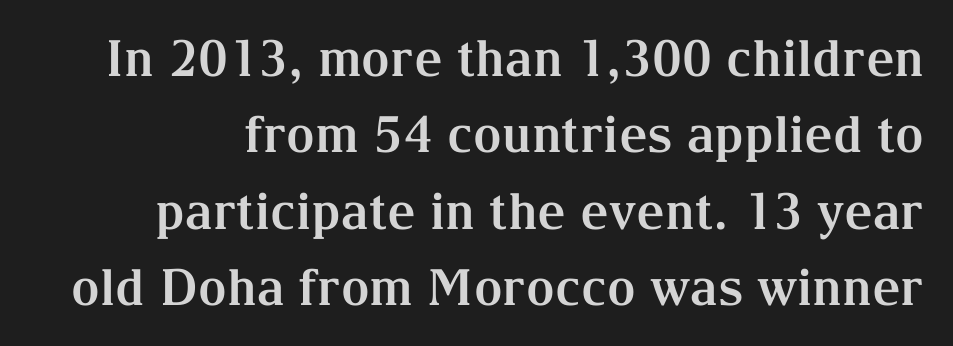
The image shows 50 px bold serif type, upright; set normal line spacing (1.53x), normal letter spacing, not underlined; medium stroke contrast and a medium x-height.
